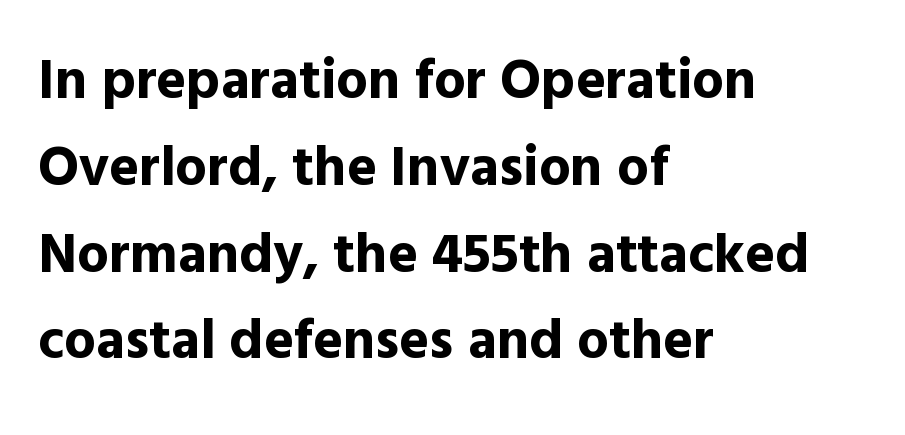
The image shows 56 px bold sans-serif type, upright; set left-aligned, normal line spacing (1.55x), normal letter spacing, not underlined; a medium x-height.
